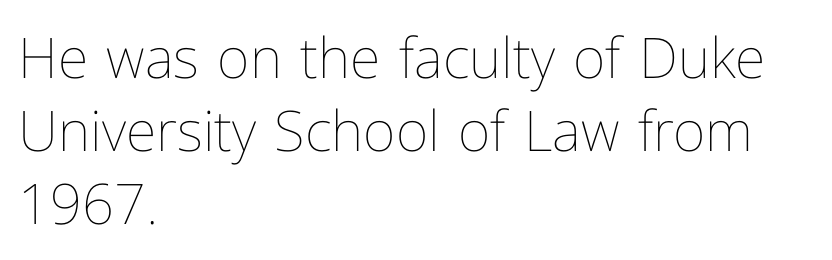
Weight: in the light-to-regular range. The specimen omits any rule beneath the text block's lines. Spacing verdict: proportional, widths tailored to each character. Every row of glyphs begins at an identical x-position on the left. Glyph-to-glyph distance matches everyday printed text. Honestly, the row spacing looks completely unremarkable.
